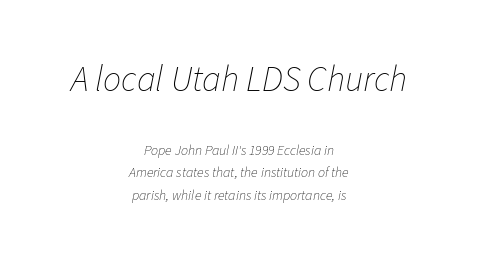
The image shows 36 px thin type, italic (leaning right); set centered, normal line spacing (1.59x), normal letter spacing, not underlined; the first (top) block is 2.57x larger; low stroke contrast and a medium x-height.
